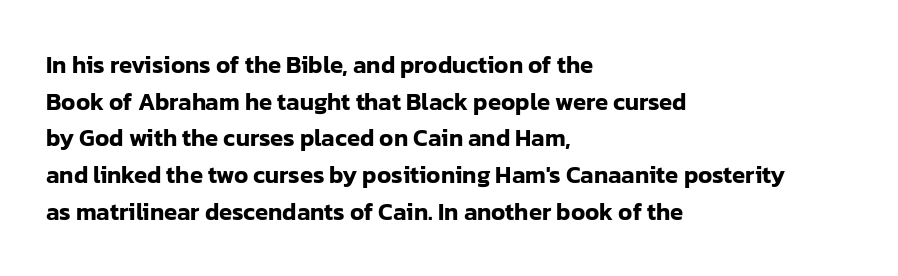
Unlike italic type, these characters show no tilt at all. Glyph-to-glyph distance matches everyday printed text. The line-height multiplier appears to be the usual default. The rag falls on the right side of this text block.
